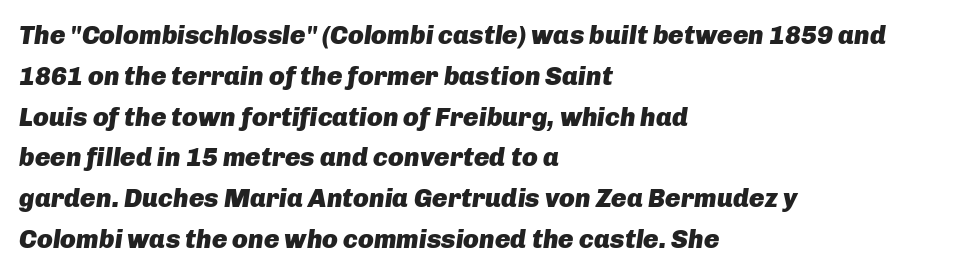
Q: Is the text bold? A: Yes.
Q: Is the text italic (slanted)? A: Yes, it leans right by about 8 degrees.
Q: Is the text underlined? A: No.
Q: How is the paragraph aligned? A: Left-aligned.
Q: Is the spacing between letters normal or unusually wide? A: Normal.
Q: Is the spacing between lines tight, normal or loose? A: Normal.
